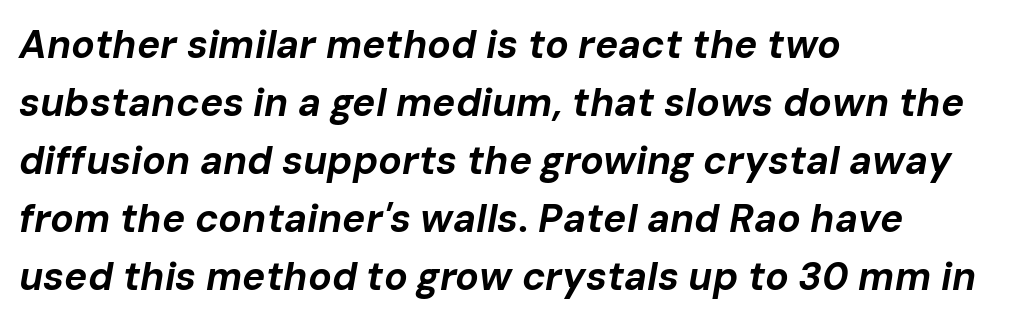
Q: Is the text bold? A: Yes.
Q: Is the text italic (slanted)? A: Yes, it leans right by about 10 degrees.
Q: Is the text underlined? A: No.
Q: How is the paragraph aligned? A: Left-aligned.
Q: Is the spacing between letters normal or unusually wide? A: Normal.
Q: Is the spacing between lines tight, normal or loose? A: Normal.
Q: Width (condensed, normal, or wide)? A: Normal.
Q: Stroke contrast? A: Low.
Q: x-height? A: Medium.
Q: Monospaced? A: No.
